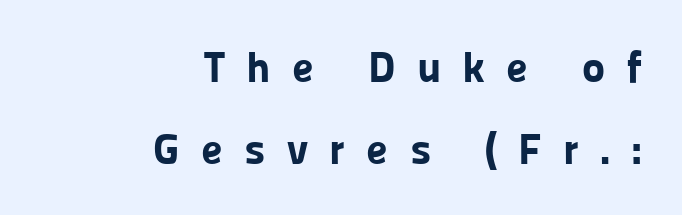
{"serif": "no", "italic": "no", "bold": "yes", "weight": "bold", "width": "normal", "stroke_contrast": "low", "x_height": "medium", "monospaced": "no", "underline": "no", "align": "right", "line_spacing_ratio": 1.86, "letter_spacing": "wide", "letter_spacing_em": 0.48, "glyph_px": 44}
